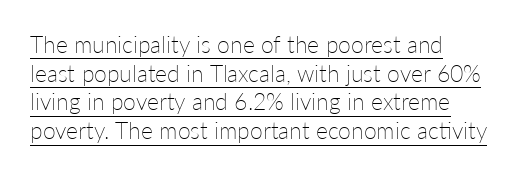
Rows of type keep a routine distance in the vertical direction. Ordinary non-slanted type is in use. The strokes carry an ordinary text weight at most. Observe the ordinary spacing: letters are neighbours, not strangers.
